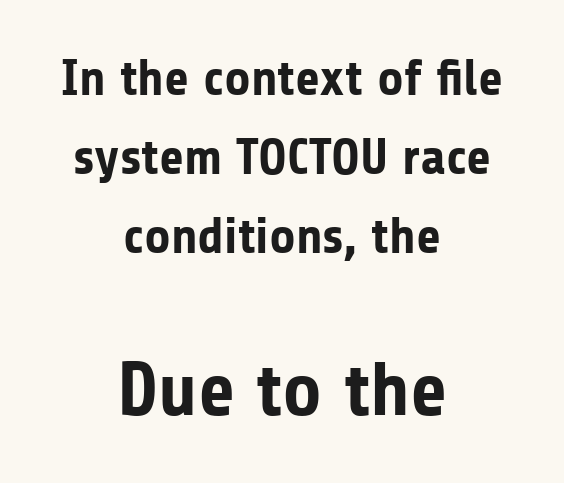
The image shows 76 px bold sans-serif type, upright; set centered, normal line spacing (1.55x), normal letter spacing, not underlined; the second (bottom) block is 1.49x larger; low stroke contrast and a medium x-height.
